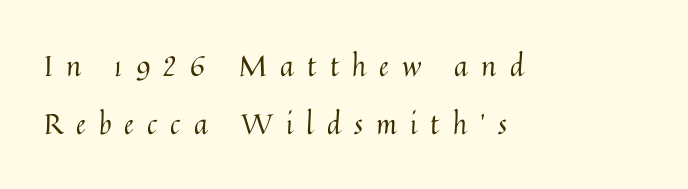
Each letter keeps its own natural width here, so spacing adapts to shape. The text block is weighted toward the left margin, trailing off unevenly rightward. Honestly, the letter spacing is so wide it's the main thing you notice.
